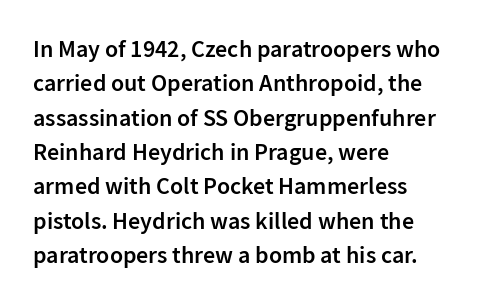
Q: Is the text bold? A: Semi-bold.
Q: Is the text italic (slanted)? A: No, it is upright.
Q: Is the text underlined? A: No.
Q: How is the paragraph aligned? A: Left-aligned.
Q: Is the spacing between letters normal or unusually wide? A: Normal.
Q: Is the spacing between lines tight, normal or loose? A: Normal.
